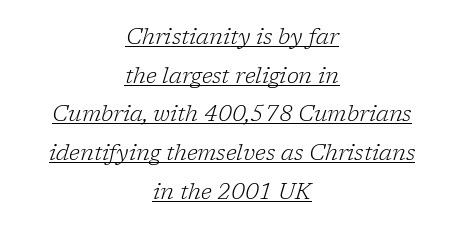
{"italic": "yes", "lean": "right", "slant_degrees": 17, "bold": "no", "underline": "yes", "align": "center", "line_spacing_ratio": 1.76, "letter_spacing": "normal", "letter_spacing_em": 0.0, "glyph_px": 22}
